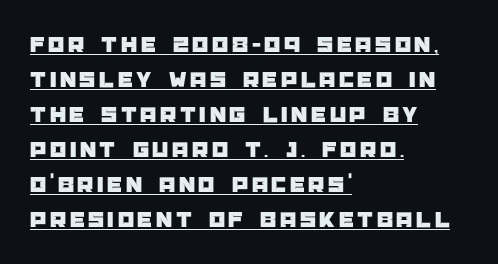
Honestly, the underline is the first thing you notice here. Which margin do the lines hug? The left one — the right edge is uneven. No italicization has been applied; the sample stays upright. Vertical spacing — default.
